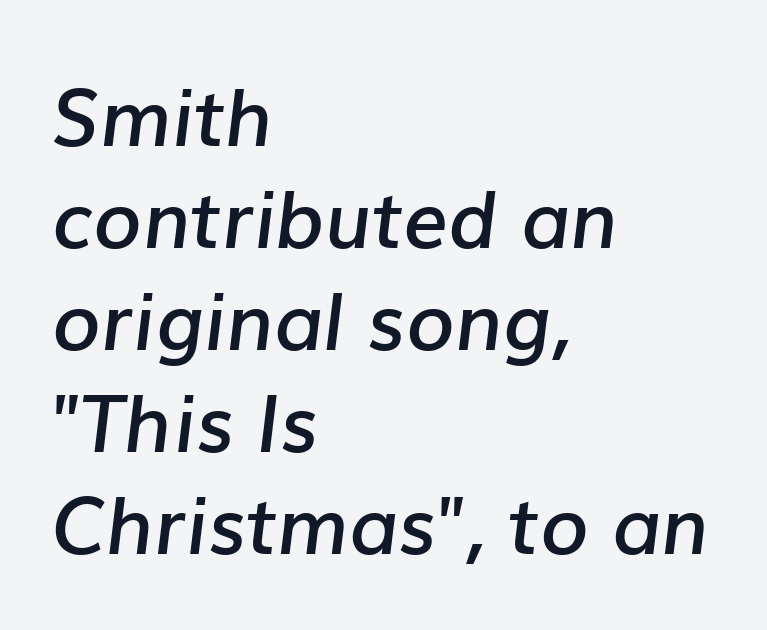
{"italic": "yes", "lean": "right", "slant_degrees": 7, "bold": "semi", "weight": "semibold", "width": "normal", "stroke_contrast": "low", "x_height": "medium", "monospaced": "no", "underline": "no", "align": "left", "line_spacing": "normal", "line_spacing_ratio": 1.29, "letter_spacing": "normal", "letter_spacing_em": 0.0, "glyph_px": 79}
